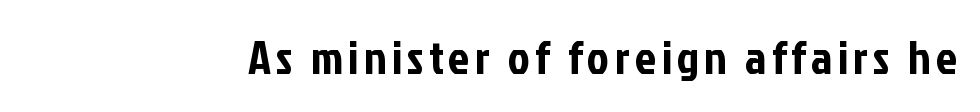
The image shows 47 px condensed sans-serif type, upright; set not underlined; low stroke contrast and a medium x-height.
